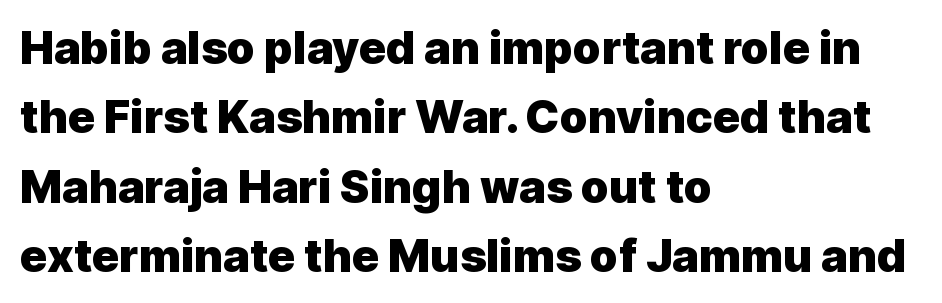
The image shows 45 px heavy sans-serif type, upright; set left-aligned, normal line spacing (1.54x), normal letter spacing, not underlined; a medium x-height.
